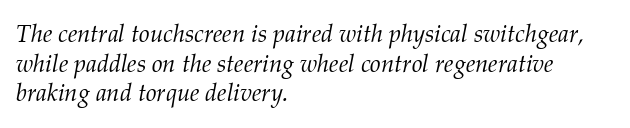
{"italic": "yes", "lean": "right", "slant_degrees": 12, "bold": "no", "underline": "no", "align": "left", "line_spacing_ratio": 1.23, "letter_spacing": "normal", "letter_spacing_em": 0.0, "glyph_px": 24}
